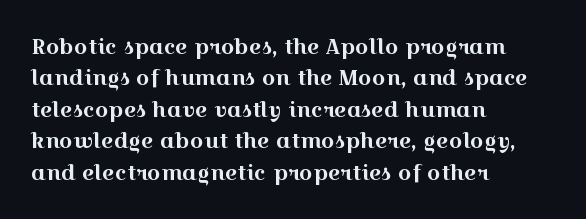
Unmarked baselines from the first word to the last. Every character sits straight up, as roman type does. The lines in this sample share a left origin and differ only in where they stop. Summary of vertical rhythm: regular, with standard interline spacing. Inter-character spacing is left at the font's built-in metrics.
